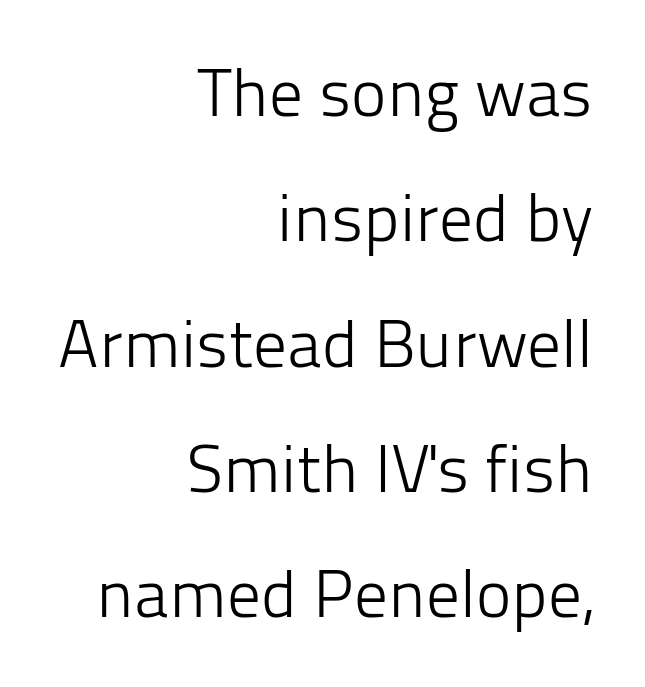
The strokes carry an ordinary text weight at most. Alignment: flush right. In terms of letterspacing, this is plain default setting. Is this a sans? Yes — the strokes have no serifs. The strip under each line holds only bare page.
